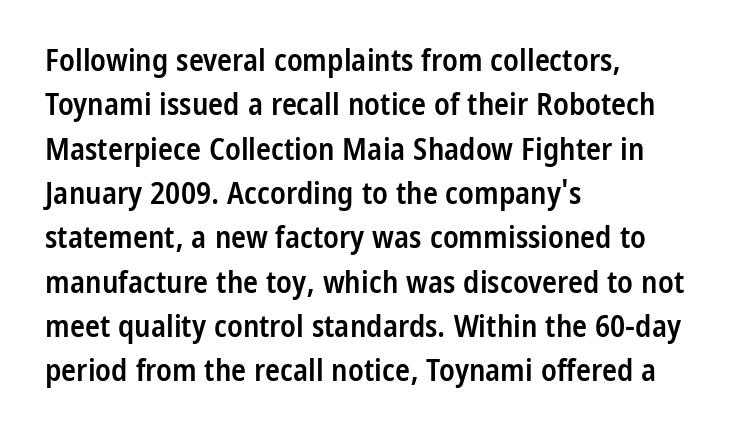
Q: Is the text bold? A: Semi-bold.
Q: Is the text italic (slanted)? A: No, it is upright.
Q: Is the typeface a serif or a sans-serif typeface? A: Sans-serif.
Q: Is the text underlined? A: No.
Q: How is the paragraph aligned? A: Left-aligned.
Q: Is the spacing between letters normal or unusually wide? A: Normal.
Q: Is the spacing between lines tight, normal or loose? A: Normal.
Q: Width (condensed, normal, or wide)? A: Condensed.
Q: Stroke contrast? A: Low.
Q: x-height? A: Medium.
Q: Monospaced? A: No.
